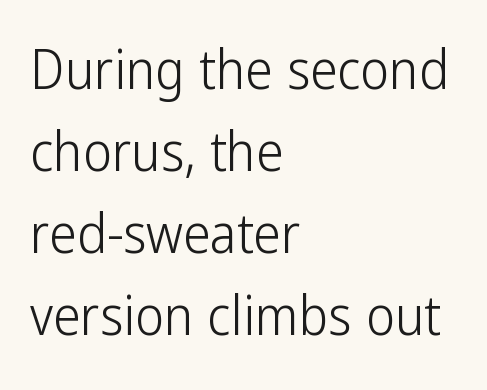
{"serif": "no", "italic": "no", "bold": "no", "weight": "light", "width": "condensed", "stroke_contrast": "low", "x_height": "medium", "monospaced": "no", "underline": "no", "align": "left", "line_spacing": "normal", "line_spacing_ratio": 1.49, "letter_spacing": "normal", "letter_spacing_em": 0.0, "glyph_px": 55}
